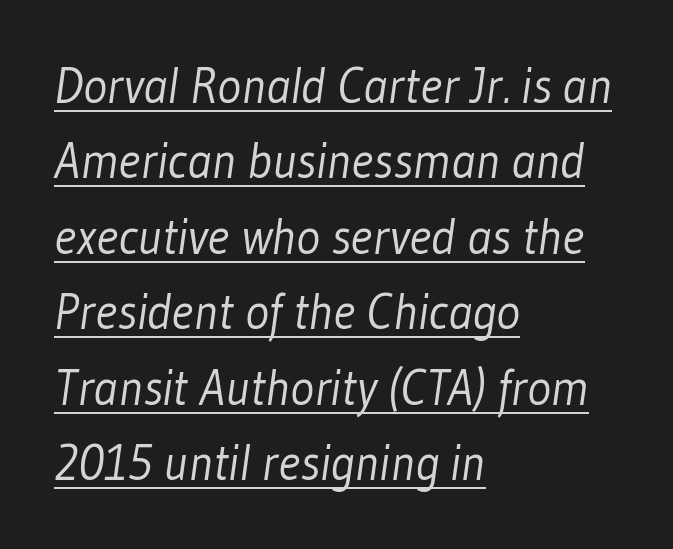
{"serif": "no", "bold": "no", "weight": "light", "width": "condensed", "stroke_contrast": "low", "x_height": "medium", "monospaced": "no", "underline": "yes", "align": "left", "line_spacing": "normal", "line_spacing_ratio": 1.51, "letter_spacing": "normal", "letter_spacing_em": 0.0, "glyph_px": 50}
